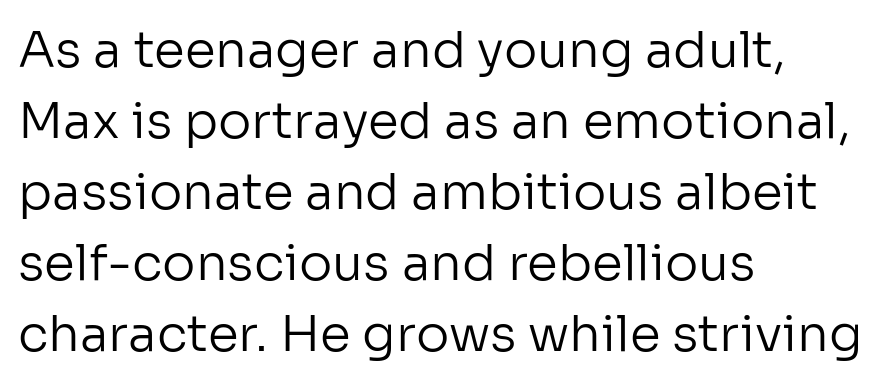
Bold? No — there's no thickening of the strokes. The font family rendered here belongs to the sans-serif group. The setting favours the left margin, as ordinary paragraphs usually do. This is roman type, the default non-slanted kind. Is there much room between lines? A standard amount, neither cramped nor airy. Short note: letters normally spaced.
